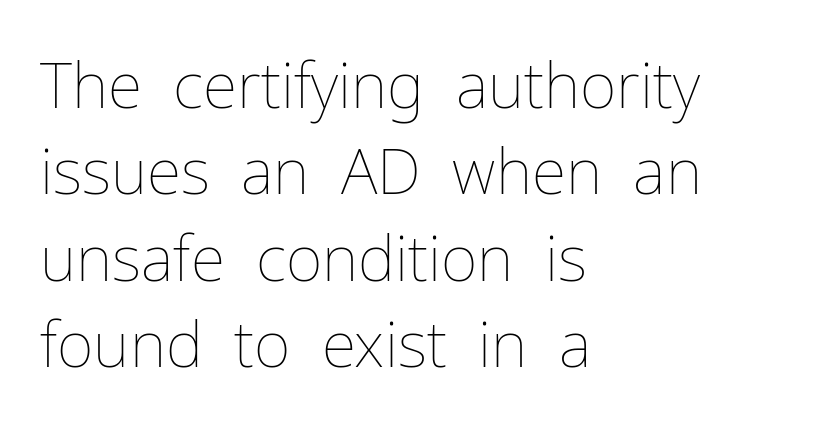
Horizontal alignment here is leftward, the default for most running prose. The lines sit at an ordinary, default distance from one another. This sample has the flowing, uneven cadence of proportional lettering. On a weight scale, this lands at 450 or below. A typesetter would mark this as roman, not italic.
